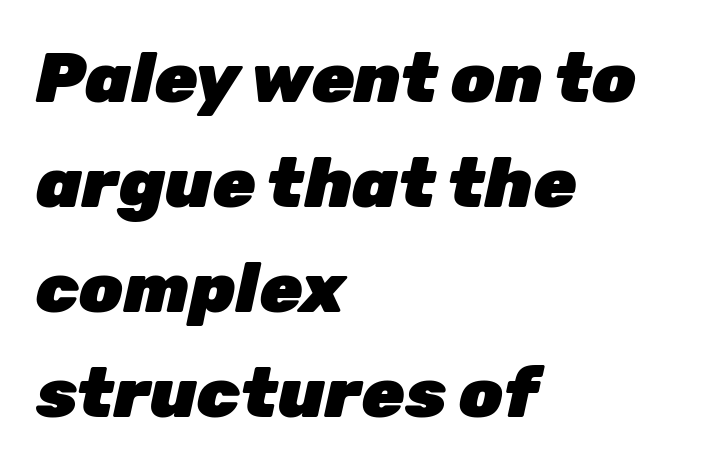
You could not count columns in this text — the font is proportionally spaced. A full-strength bold gives these letters their thick strokes. It's the slanting kind of type. Alignment: flush left. Caption: standard tracking, unaltered. The leading is moderate, giving the passage an even texture.
